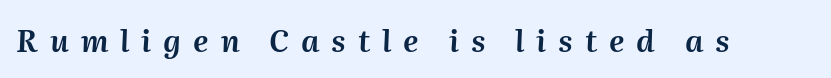
{"italic": "yes", "lean": "right", "slant_degrees": 2, "width": "normal", "stroke_contrast": "medium", "x_height": "medium", "monospaced": "no", "underline": "no", "letter_spacing": "wide", "letter_spacing_em": 0.4, "glyph_px": 30}
